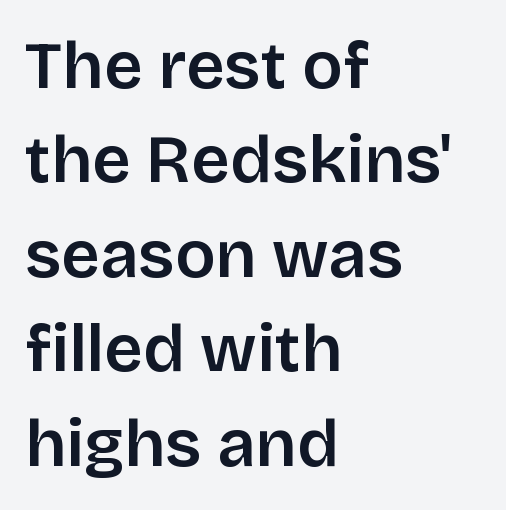
{"serif": "no", "italic": "no", "width": "normal", "stroke_contrast": "low", "x_height": "large", "monospaced": "no", "underline": "no", "align": "left", "line_spacing": "normal", "line_spacing_ratio": 1.41, "letter_spacing": "normal", "letter_spacing_em": 0.0, "glyph_px": 67}
